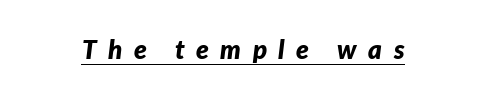
This sample uses expanded letter spacing, leaving extra air between glyphs. Emphasis is given by a line drawn under the lettering. The text carries the slant typical of an italic or oblique font. A dark, heavy texture on the line: the type is bold.
